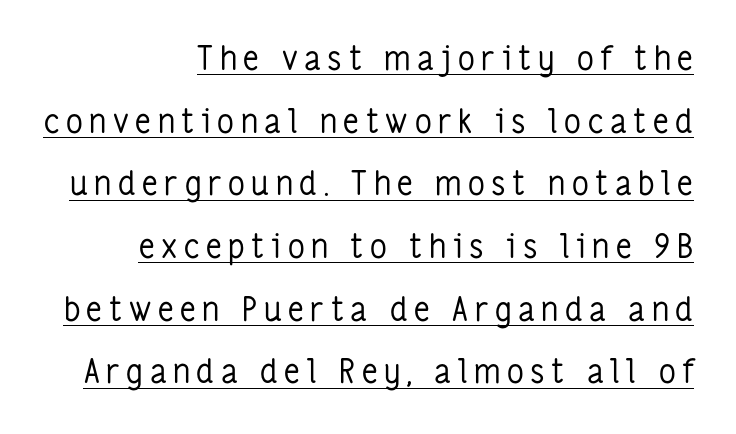
The image shows 33 px regular-weight, condensed sans-serif type, upright; set right-aligned, loose line spacing (1.9x), unusually wide letter spacing (+0.2 em), underlined; low stroke contrast and a medium x-height.
